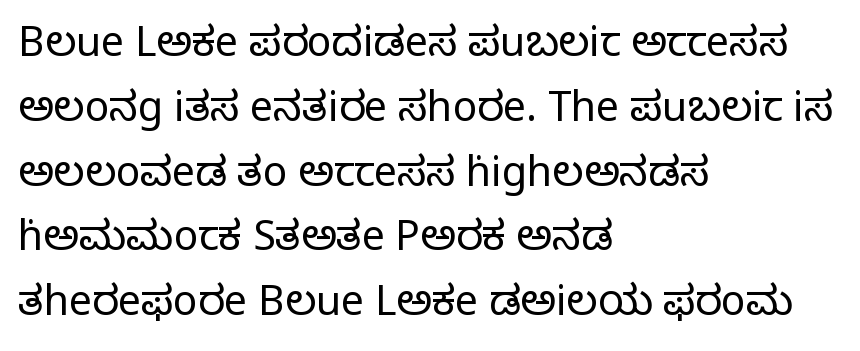
The horizontal fit of the characters is conventional and even. No heavy texture on the line: the type isn't bold. Tall strokes in this sample are plumb rather than angled. A student would call this left alignment; a typographer would say flush left, rag right. Is this a fixed-width face? No — the glyphs have proportional, varying widths. Quick note: interline space is typical.
